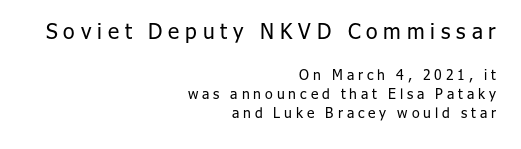
Observe the wide spacing: letters keep a clear distance from each other. The lines sit at an ordinary, default distance from one another. Which chunk is bigger? The first one — the top block dwarfs the bottom. One-word summary of the alignment: right. Compared with a typical body face, this is equally light or lighter still.
